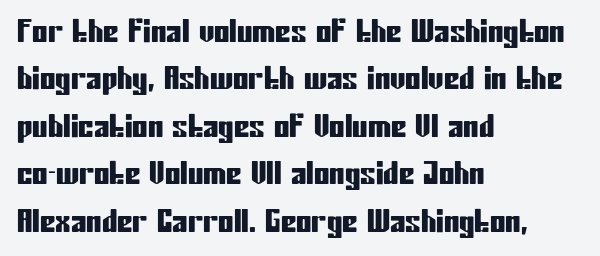
Q: Is the text italic (slanted)? A: No, it is upright.
Q: Is the typeface a serif or a sans-serif typeface? A: Sans-serif.
Q: Is the text underlined? A: No.
Q: How is the paragraph aligned? A: Left-aligned.
Q: Is the spacing between letters normal or unusually wide? A: Normal.
Q: Is the spacing between lines tight, normal or loose? A: Normal.
Q: Width (condensed, normal, or wide)? A: Condensed.
Q: Stroke contrast? A: Low.
Q: x-height? A: Medium.
Q: Monospaced? A: No.
